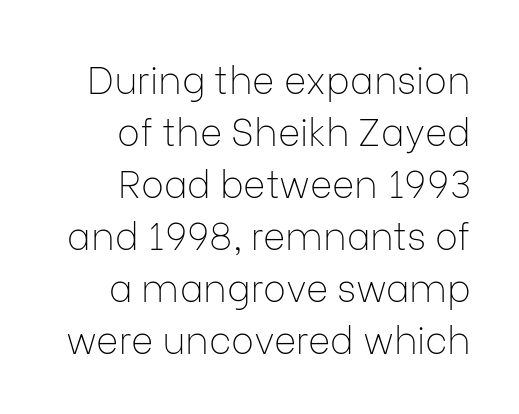
Q: Is the text bold? A: No.
Q: Is the text italic (slanted)? A: No, it is upright.
Q: Is the typeface a serif or a sans-serif typeface? A: Sans-serif.
Q: Is the text underlined? A: No.
Q: How is the paragraph aligned? A: Right-aligned.
Q: Is the spacing between letters normal or unusually wide? A: Normal.
Q: Is the spacing between lines tight, normal or loose? A: Normal.
Q: Width (condensed, normal, or wide)? A: Normal.
Q: Stroke contrast? A: Low.
Q: x-height? A: Medium.
Q: Monospaced? A: No.
